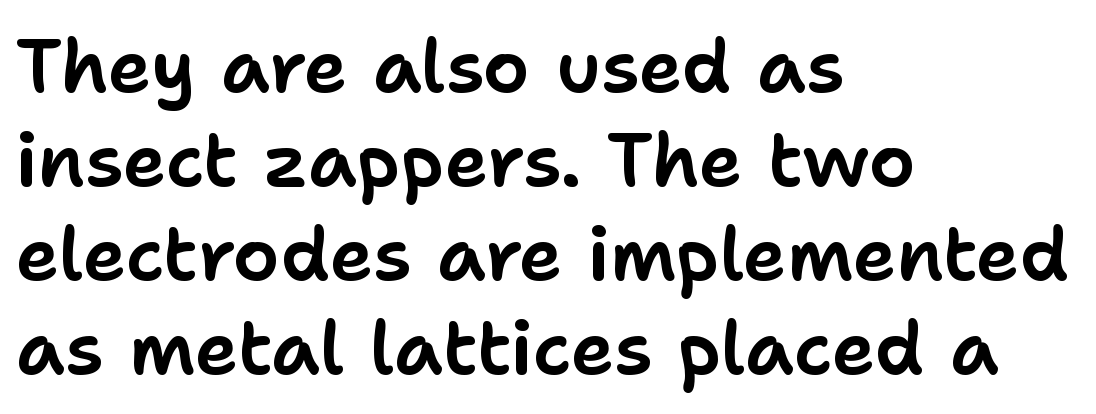
The image shows 74 px sans-serif type, upright; set left-aligned, normal line spacing (1.27x), normal letter spacing, not underlined; low stroke contrast and a medium x-height.
